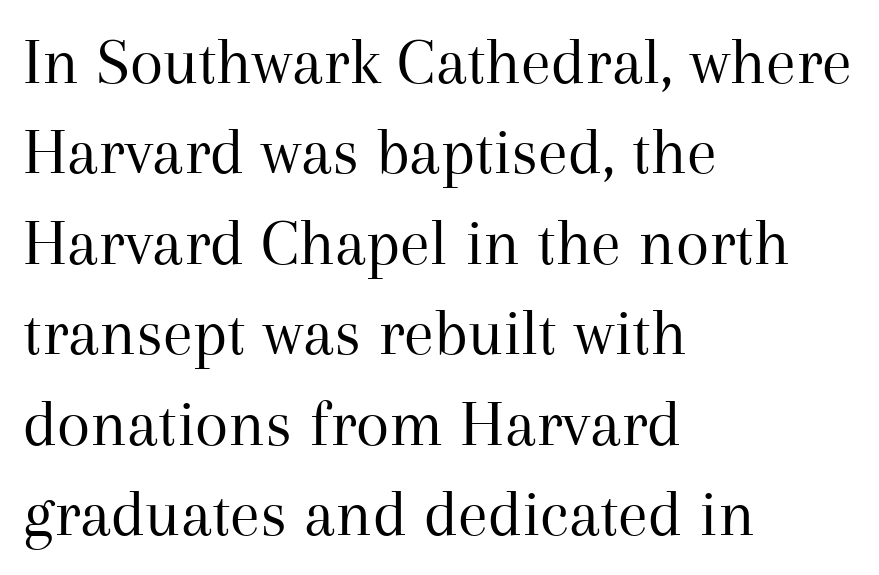
The image shows 68 px regular-weight serif type, upright; set left-aligned, normal line spacing (1.33x), normal letter spacing, not underlined; medium stroke contrast and a medium x-height.
